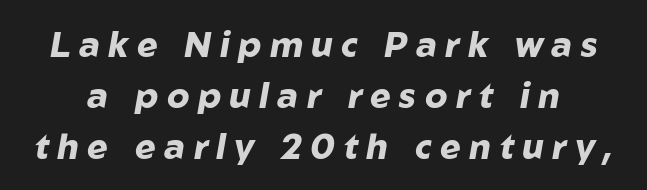
The face used here is rendered with a markedly widened letterfit. The characters look thick and weighty, a clear bold. The glyphs look as if they've been sheared to an angle. The words here are not underlined. Vertically, the passage feels balanced, rows spaced as you'd expect.
